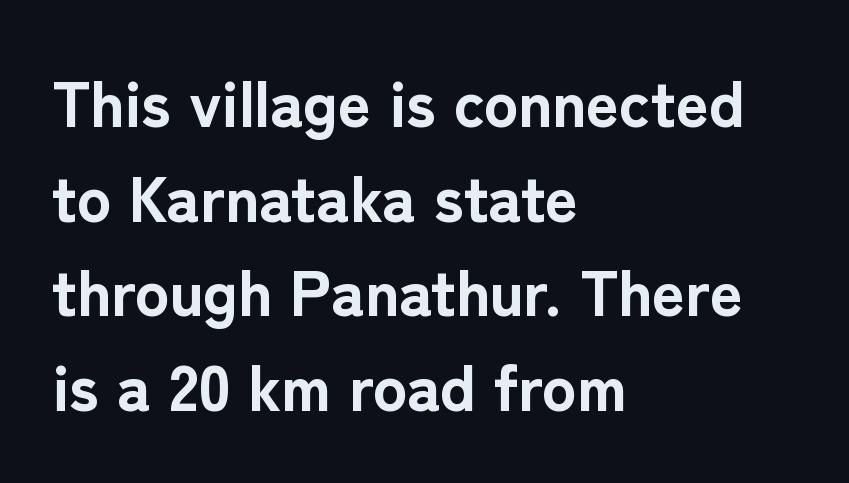
The image shows 64 px bold sans-serif type, upright; set left-aligned, normal line spacing (1.48x), normal letter spacing, not underlined; low stroke contrast and a medium x-height.
